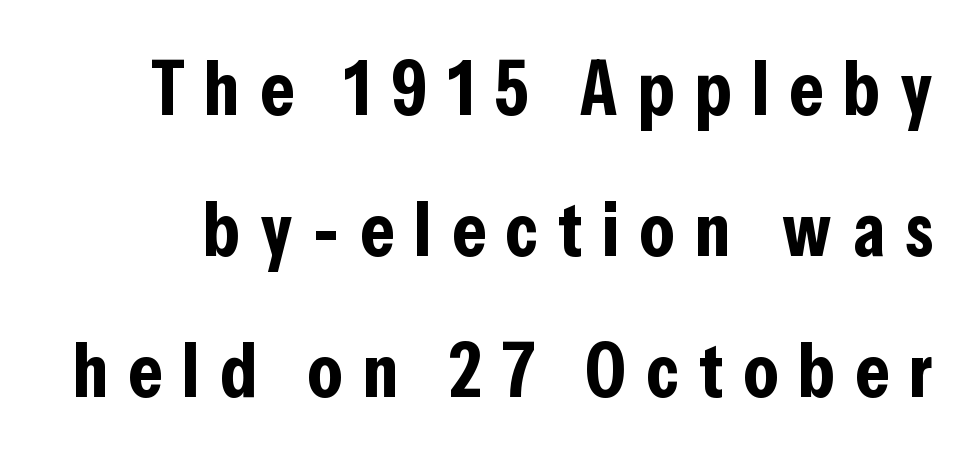
{"serif": "no", "italic": "no", "bold": "yes", "weight": "bold", "width": "condensed", "stroke_contrast": "low", "x_height": "medium", "monospaced": "no", "underline": "no", "line_spacing_ratio": 1.83, "letter_spacing": "wide", "letter_spacing_em": 0.26, "glyph_px": 77}
